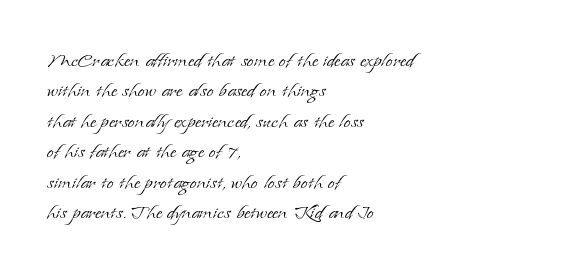
Only glyphs here, with clear space below each row. Leftover space on each line is placed entirely after the last word. The gaps between neighbouring characters are ordinary and unremarkable. A light-to-regular cut is what we see here.
